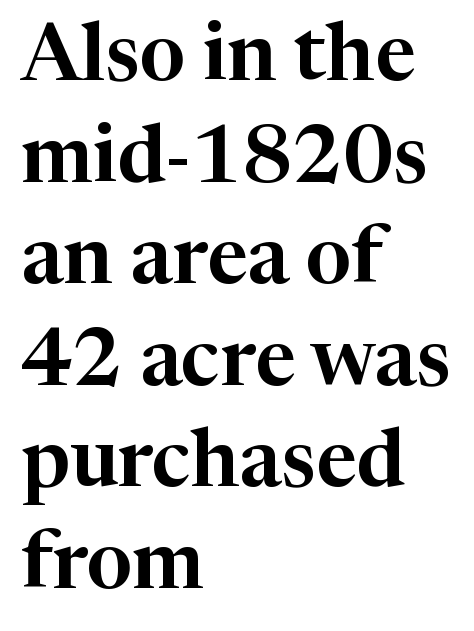
{"serif": "yes", "italic": "no", "width": "normal", "stroke_contrast": "high", "x_height": "medium", "monospaced": "no", "underline": "no", "align": "left", "line_spacing": "normal", "line_spacing_ratio": 1.27, "letter_spacing": "normal", "letter_spacing_em": 0.0, "glyph_px": 80}
